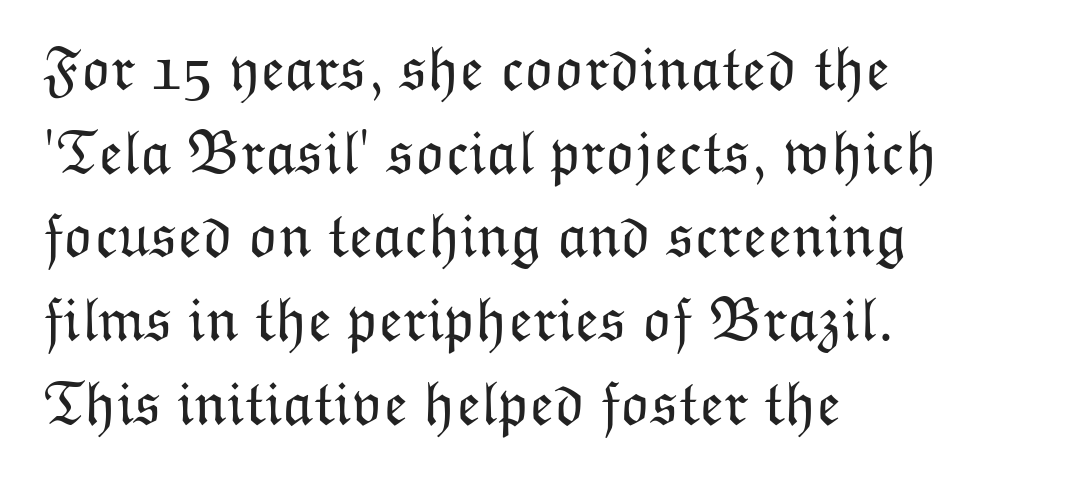
This is the regular roman posture of the typeface. Quick note: underline off. A quiet, ordinary-to-light weight characterises the typeface. Typeset ragged right — the left edge is the straight one.
